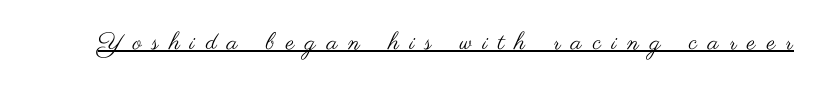
{"bold": "no", "underline": "yes", "letter_spacing": "wide", "letter_spacing_em": 0.45, "glyph_px": 24}
